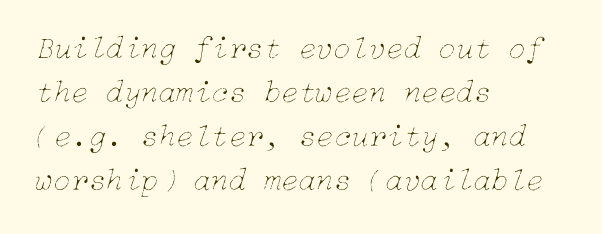
Weight: not bold — regular or lighter. Compared with a centered layout, this one pins lines to the left instead. Quick note: italic. Line spacing here is normal. Rule under the text: the space is simply empty. The face used here is rendered with its standard letterfit.
